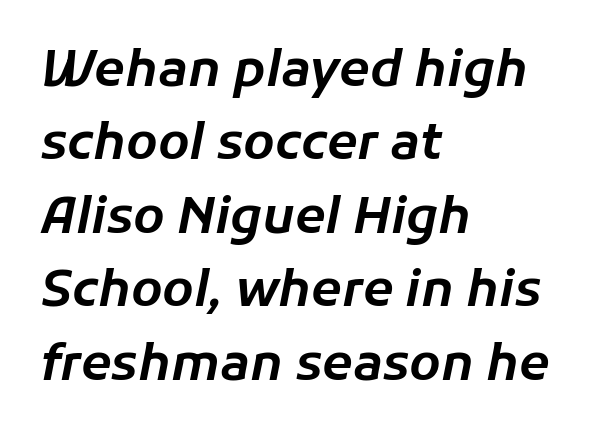
The image shows 50 px text type, italic (leaning right); set left-aligned, normal line spacing (1.47x), normal letter spacing, not underlined; low stroke contrast and a medium x-height.
